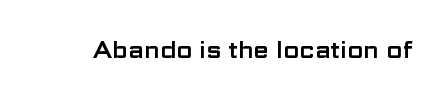
Q: Is the text italic (slanted)? A: No, it is upright.
Q: Is the text underlined? A: No.
Q: Is the spacing between letters normal or unusually wide? A: Normal.
